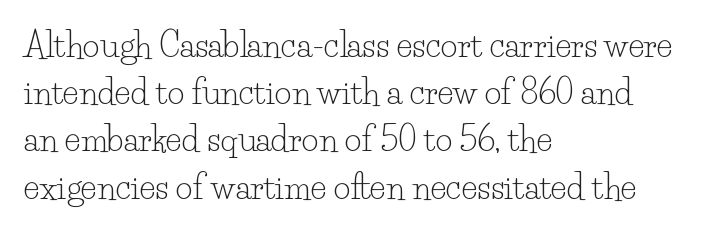
{"serif": "yes", "italic": "no", "bold": "no", "weight": "light", "width": "normal", "stroke_contrast": "low", "x_height": "small", "monospaced": "no", "underline": "no", "align": "left", "line_spacing": "normal", "line_spacing_ratio": 1.43, "letter_spacing": "normal", "letter_spacing_em": 0.0, "glyph_px": 33}
